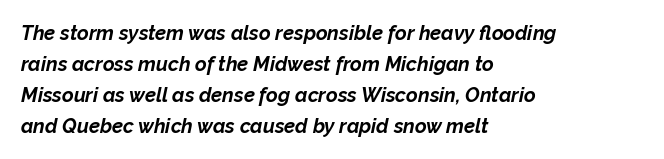
Typesetter's note: full bold, strokes at maximum text heaviness. Rendered with sloped, italic letterforms. The passage is arranged the way most books set body copy — flush left. Letters rest on an invisible, unmarked baseline.
